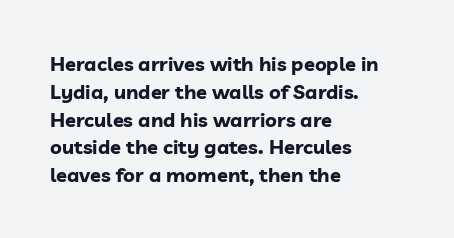
Q: Is the text bold? A: Yes.
Q: Is the text italic (slanted)? A: No, it is upright.
Q: Is the text underlined? A: No.
Q: How is the paragraph aligned? A: Left-aligned.
Q: Is the spacing between letters normal or unusually wide? A: Normal.
Q: Is the spacing between lines tight, normal or loose? A: Normal.
